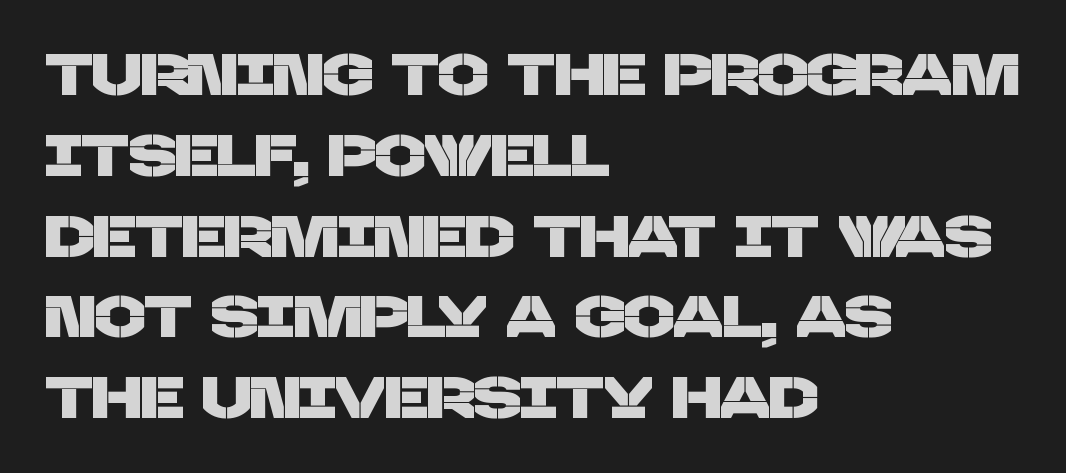
{"serif": "no", "width": "normal", "stroke_contrast": "low", "x_height": "large", "monospaced": "no", "underline": "no", "align": "left", "line_spacing": "normal", "line_spacing_ratio": 1.37, "letter_spacing": "normal", "letter_spacing_em": 0.0, "glyph_px": 59}
